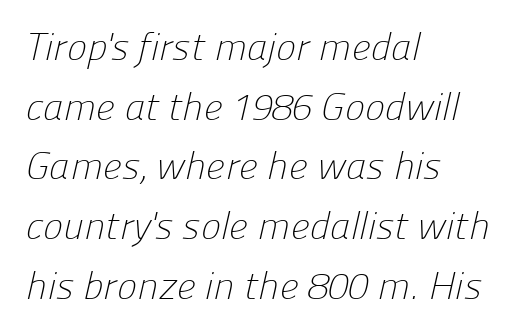
Q: Is the text bold? A: No.
Q: Is the typeface a serif or a sans-serif typeface? A: Sans-serif.
Q: Is the text underlined? A: No.
Q: How is the paragraph aligned? A: Left-aligned.
Q: Is the spacing between letters normal or unusually wide? A: Normal.
Q: Is the spacing between lines tight, normal or loose? A: Normal.
Q: Width (condensed, normal, or wide)? A: Normal.
Q: Stroke contrast? A: Low.
Q: x-height? A: Medium.
Q: Monospaced? A: No.
